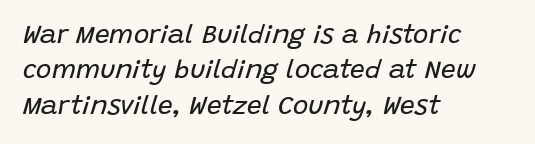
Honestly, the row spacing looks completely unremarkable. The weight would be labelled regular, book, light, or lighter still. These lines stack with their left ends in a neat column. Descenders hang freely into open space. You could call the tracking neutral — neither tight nor loose. Characters are canted at an angle relative to the baseline's perpendicular.
